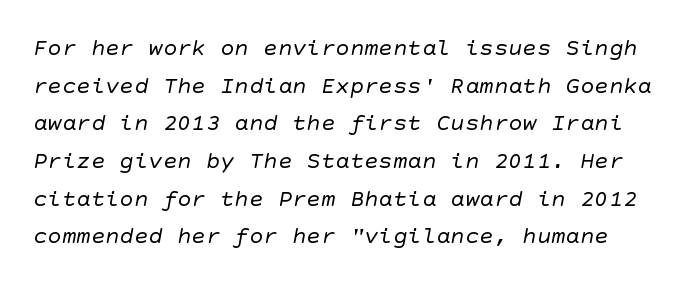
The image shows 24 px text type; set normal line spacing (1.57x), normal letter spacing, not underlined.
